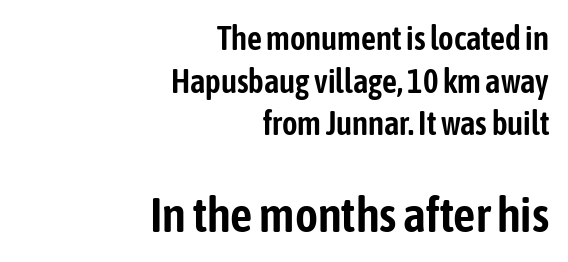
{"serif": "no", "italic": "no", "width": "condensed", "stroke_contrast": "low", "x_height": "medium", "monospaced": "no", "underline": "no", "align": "right", "line_spacing": "normal", "line_spacing_ratio": 1.29, "letter_spacing": "normal", "letter_spacing_em": 0.0, "larger_block": "second", "size_ratio": 1.48, "glyph_px": 49}
